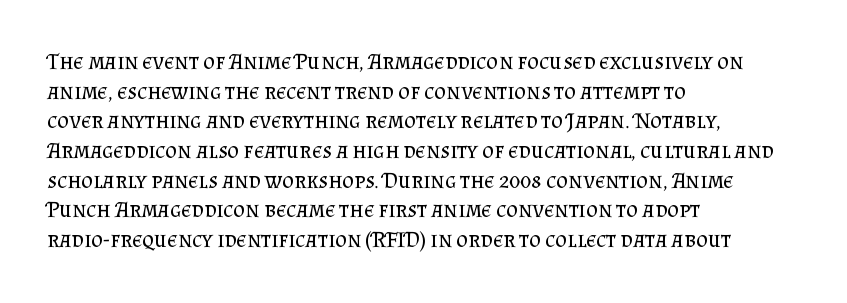
The image shows 23 px text type, upright; set left-aligned, normal line spacing (1.29x), normal letter spacing, not underlined.
